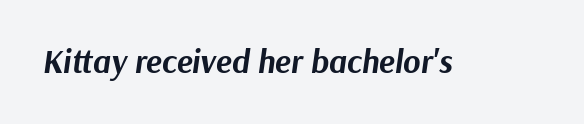
The image shows 33 px bold type, italic (leaning right); set normal letter spacing, not underlined; medium stroke contrast and a medium x-height.
